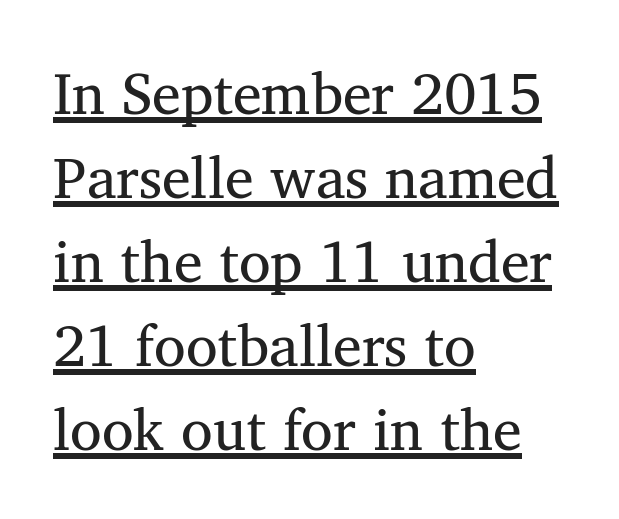
Q: Is the text bold? A: No.
Q: Is the text italic (slanted)? A: No, it is upright.
Q: Is the typeface a serif or a sans-serif typeface? A: Serif.
Q: Is the text underlined? A: Yes.
Q: How is the paragraph aligned? A: Left-aligned.
Q: Is the spacing between letters normal or unusually wide? A: Normal.
Q: Is the spacing between lines tight, normal or loose? A: Normal.
Q: Width (condensed, normal, or wide)? A: Normal.
Q: Stroke contrast? A: Medium.
Q: x-height? A: Medium.
Q: Monospaced? A: No.
